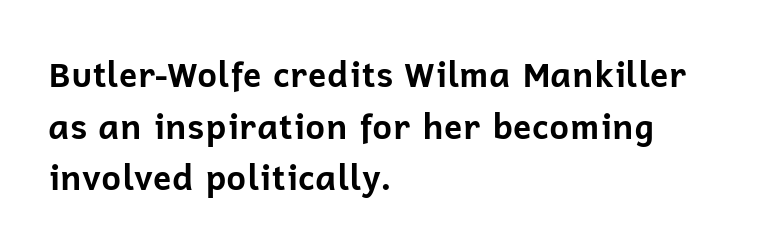
{"serif": "no", "italic": "no", "bold": "yes", "weight": "bold", "width": "normal", "stroke_contrast": "low", "x_height": "medium", "monospaced": "no", "underline": "no", "align": "left", "line_spacing": "normal", "line_spacing_ratio": 1.52, "letter_spacing": "normal", "letter_spacing_em": 0.0, "glyph_px": 34}
